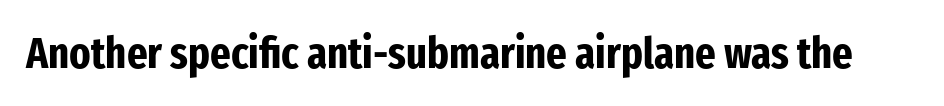
The font's upright variant was chosen for this text. The letters sit at their default tracking, neither squeezed nor spread. Weight check: bold — yes, fully. The glyphs in this specimen are sans serif. Letters rest on an invisible, unmarked baseline.
